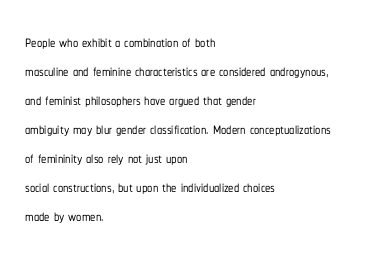
{"italic": "no", "underline": "no", "align": "left", "line_spacing": "normal", "line_spacing_ratio": 1.38, "letter_spacing": "normal", "letter_spacing_em": 0.0, "glyph_px": 21}
